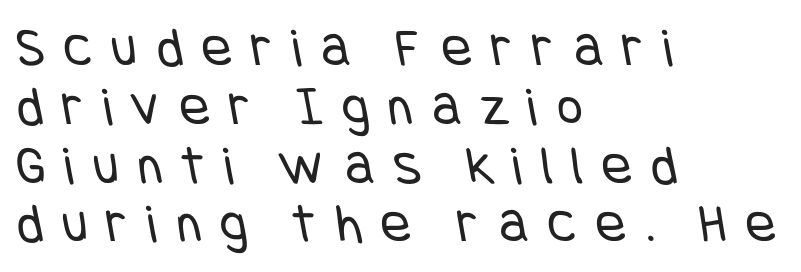
The image shows 56 px regular-weight, condensed sans-serif type; set left-aligned, tight line spacing (1.05x), unusually wide letter spacing (+0.35 em), not underlined; low stroke contrast and a large x-height.
